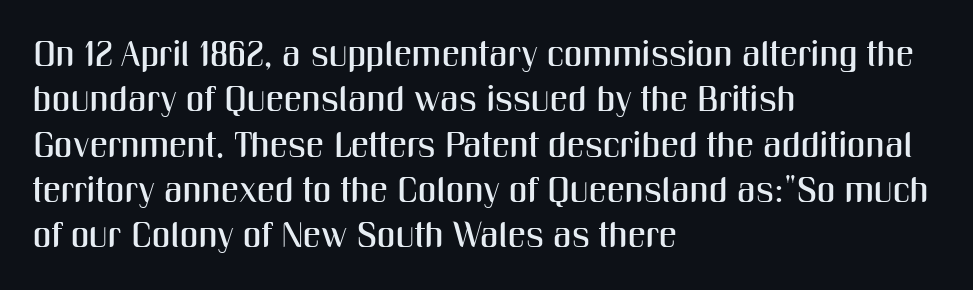
Letterform terminals end flat and unadorned throughout the passage. These lines are rendered in a variable-pitch font. Underlining? Definitely not there. The specimen reads as upright at a glance. A classic flush-left, rag-right setting is used for this passage. The designer left line spacing at the default.
